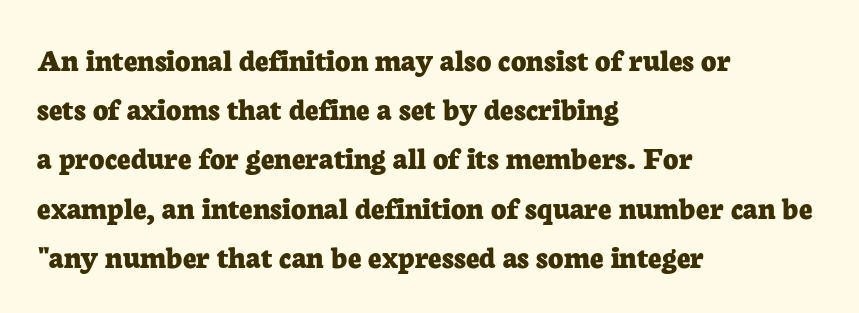
Q: Is the text bold? A: Yes.
Q: Is the text italic (slanted)? A: No, it is upright.
Q: Is the typeface a serif or a sans-serif typeface? A: Serif.
Q: Is the text underlined? A: No.
Q: How is the paragraph aligned? A: Left-aligned.
Q: Is the spacing between letters normal or unusually wide? A: Normal.
Q: Is the spacing between lines tight, normal or loose? A: Normal.
Q: Width (condensed, normal, or wide)? A: Normal.
Q: Stroke contrast? A: Low.
Q: x-height? A: Medium.
Q: Monospaced? A: No.
